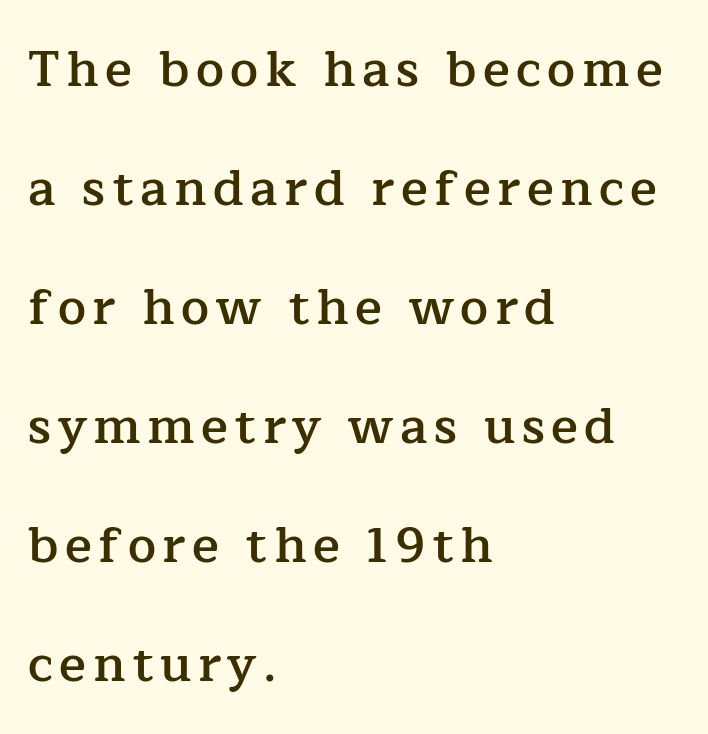
{"serif": "yes", "italic": "no", "bold": "semi", "weight": "semibold", "width": "normal", "stroke_contrast": "low", "x_height": "medium", "monospaced": "no", "underline": "no", "align": "left", "line_spacing": "loose", "line_spacing_ratio": 2.38, "glyph_px": 50}
